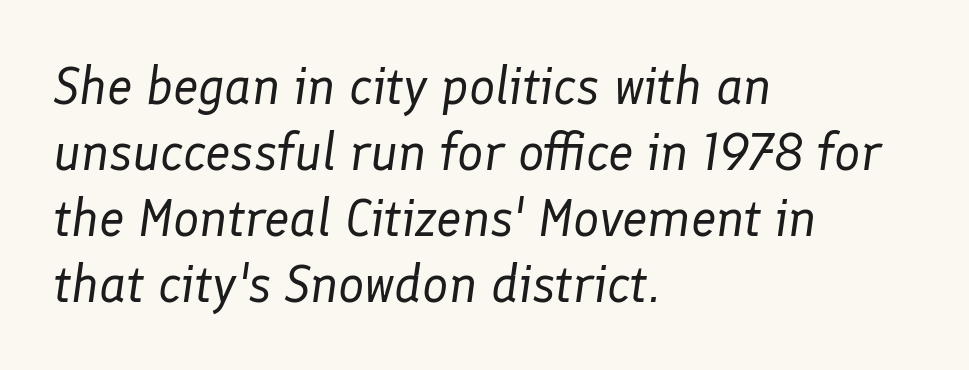
This sample uses an oblique cut, with every glyph tilted off the vertical. Characters follow at the spacing the type designer built in. Does the copy run flush right? No — it runs flush left. Do the characters align in a grid? No, the font is proportional. Descenders hang freely into open space. Successive baselines arrive at the customary interval.
